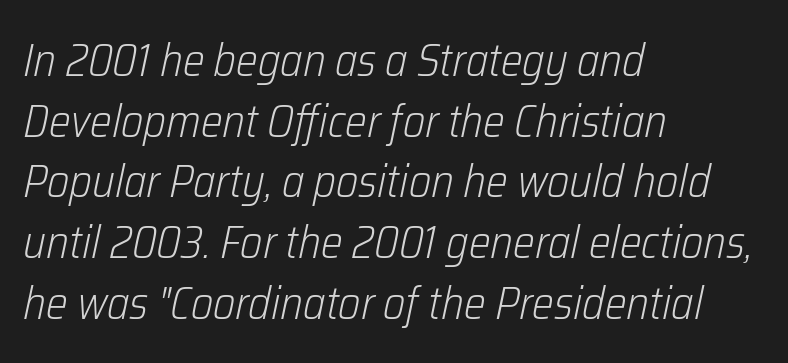
Q: Is the text bold? A: No.
Q: Is the text italic (slanted)? A: Yes, it leans right by about 12 degrees.
Q: Is the text underlined? A: No.
Q: How is the paragraph aligned? A: Left-aligned.
Q: Is the spacing between letters normal or unusually wide? A: Normal.
Q: Is the spacing between lines tight, normal or loose? A: Normal.
Q: Width (condensed, normal, or wide)? A: Condensed.
Q: Stroke contrast? A: Low.
Q: x-height? A: Medium.
Q: Monospaced? A: No.
